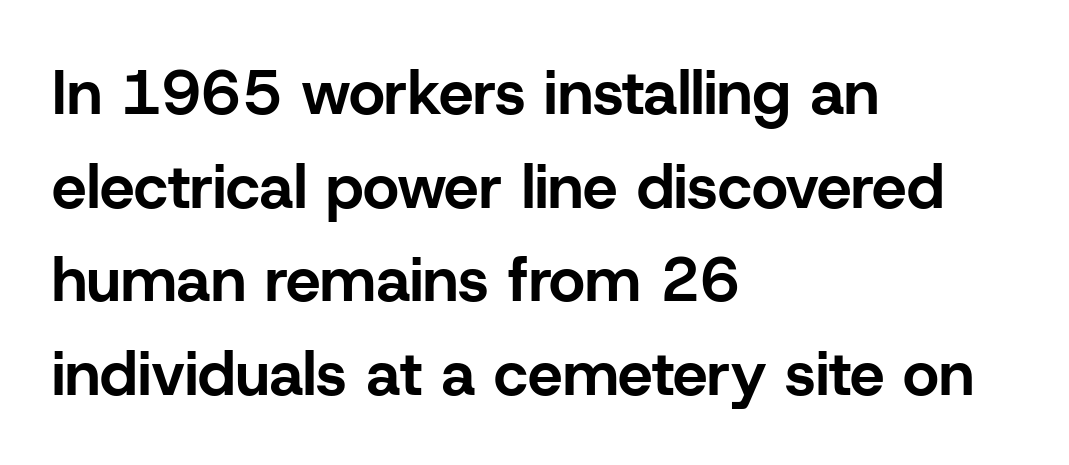
Font category for this specimen: sans-serif. The zone under the glyphs is completely vacant. Casual observation: everything's shoved over to the left. A dark, heavy texture on the line: the type is bold. What's the leading like? Ordinary, nothing unusual.
